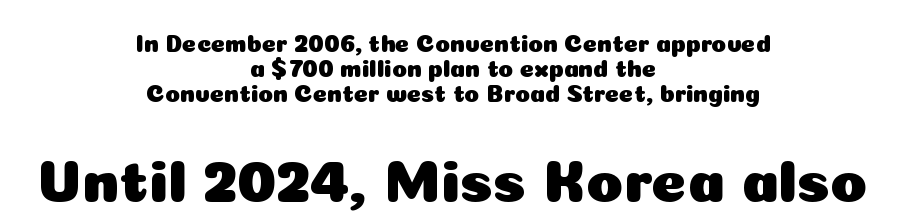
{"serif": "no", "italic": "no", "width": "normal", "stroke_contrast": "low", "x_height": "medium", "monospaced": "no", "underline": "no", "align": "center", "line_spacing": "tight", "line_spacing_ratio": 1.04, "letter_spacing": "normal", "letter_spacing_em": 0.0, "larger_block": "second", "size_ratio": 2.5, "glyph_px": 60}
